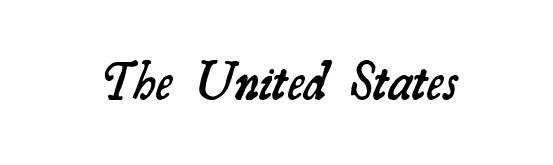
Q: Is the text bold? A: Semi-bold.
Q: Is the typeface a serif or a sans-serif typeface? A: Serif.
Q: Is the text underlined? A: No.
Q: Is the spacing between letters normal or unusually wide? A: Normal.
Q: Width (condensed, normal, or wide)? A: Normal.
Q: Stroke contrast? A: Medium.
Q: x-height? A: Small.
Q: Monospaced? A: No.
